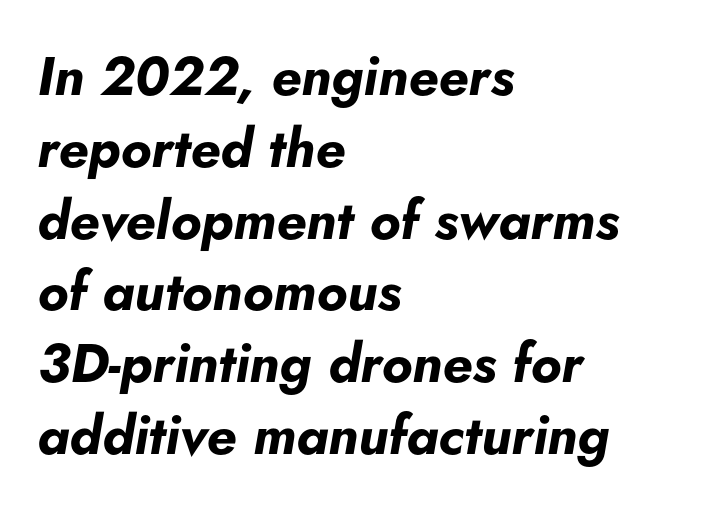
{"italic": "yes", "lean": "right", "slant_degrees": 5, "bold": "yes", "weight": "bold", "width": "normal", "stroke_contrast": "low", "x_height": "small", "monospaced": "no", "underline": "no", "align": "left", "line_spacing": "normal", "line_spacing_ratio": 1.33, "letter_spacing": "normal", "letter_spacing_em": 0.0, "glyph_px": 54}
